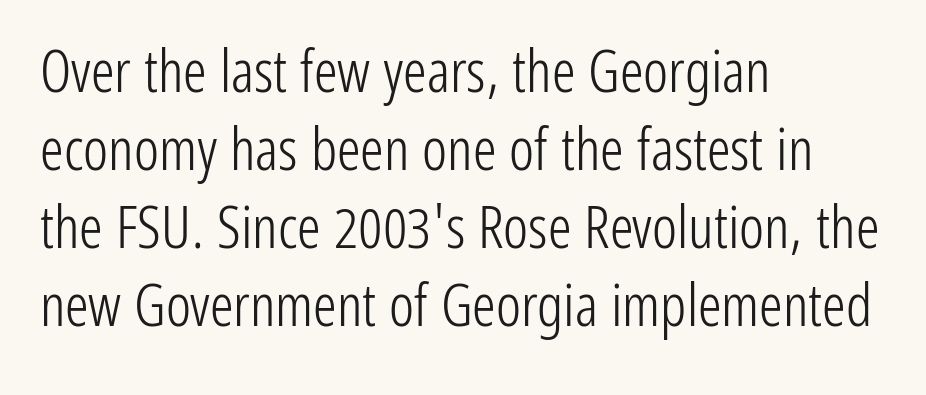
{"serif": "no", "italic": "no", "bold": "no", "weight": "light", "width": "condensed", "stroke_contrast": "low", "x_height": "medium", "monospaced": "no", "underline": "no", "align": "left", "line_spacing": "normal", "line_spacing_ratio": 1.32, "letter_spacing": "normal", "letter_spacing_em": 0.0, "glyph_px": 59}
